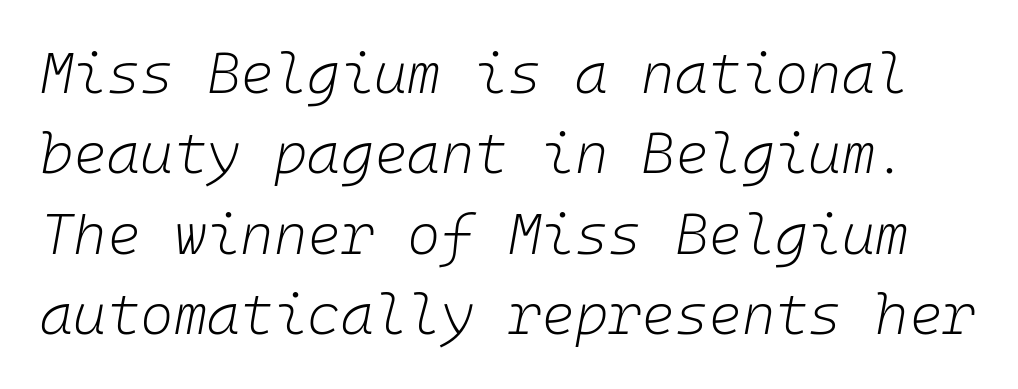
The image shows 57 px light type, italic (leaning right); set normal line spacing (1.41x), normal letter spacing, not underlined; low stroke contrast and a medium x-height.
